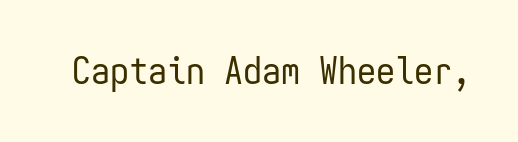
The face used here is rendered with its standard letterfit. No extra ink here — the face is not bold. Look at the bottom of the vertical strokes: they stop flat, with no serifs. This rendering features lettering with no underline.
